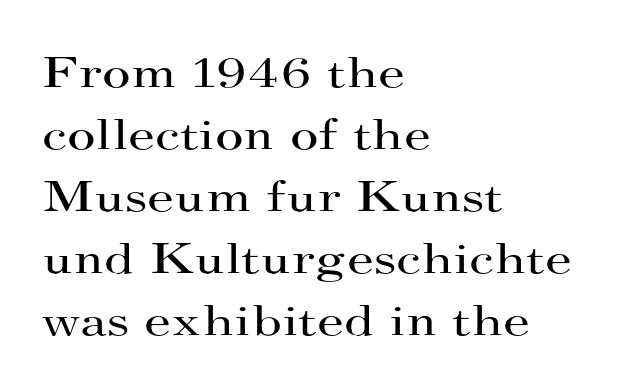
Each word holds together tightly as a unit, with standard inter-letter gaps. The typesetter chose a ragged-right arrangement here. Each letter keeps its own natural width here, so spacing adapts to shape. The strip under each line holds only bare page. Ordinary non-slanted type is in use. Summary of weight: not heavy and not bold.
